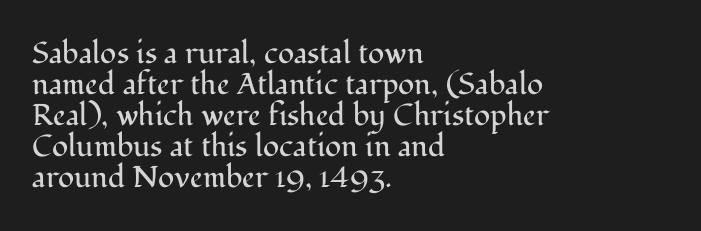
The image shows 30 px regular-weight serif type, upright; set left-aligned, tight line spacing (1.03x), normal letter spacing, not underlined; medium stroke contrast and a medium x-height.
